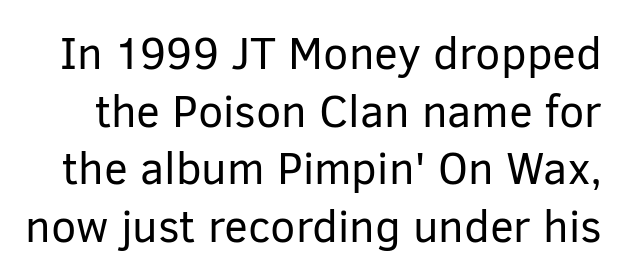
{"serif": "no", "italic": "no", "bold": "no", "weight": "regular", "width": "normal", "stroke_contrast": "low", "x_height": "medium", "monospaced": "no", "underline": "no", "line_spacing": "normal", "line_spacing_ratio": 1.28, "letter_spacing": "normal", "letter_spacing_em": 0.0, "glyph_px": 45}
